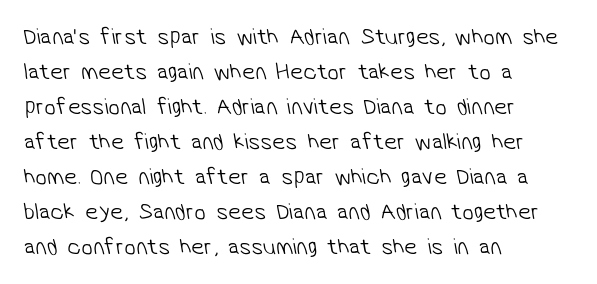
{"bold": "no", "underline": "no", "align": "left", "line_spacing": "normal", "line_spacing_ratio": 1.52, "letter_spacing": "normal", "letter_spacing_em": 0.0, "glyph_px": 23}
